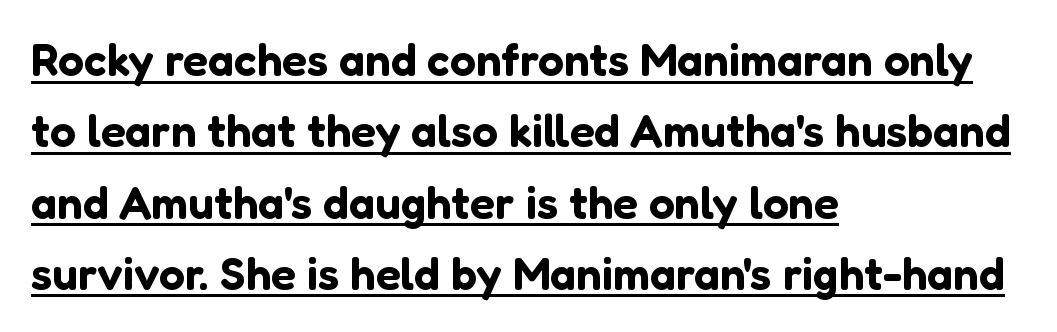
{"serif": "no", "italic": "no", "width": "normal", "stroke_contrast": "low", "x_height": "medium", "monospaced": "no", "underline": "yes", "align": "left", "line_spacing": "normal", "line_spacing_ratio": 1.55, "letter_spacing": "normal", "letter_spacing_em": 0.0, "glyph_px": 46}
